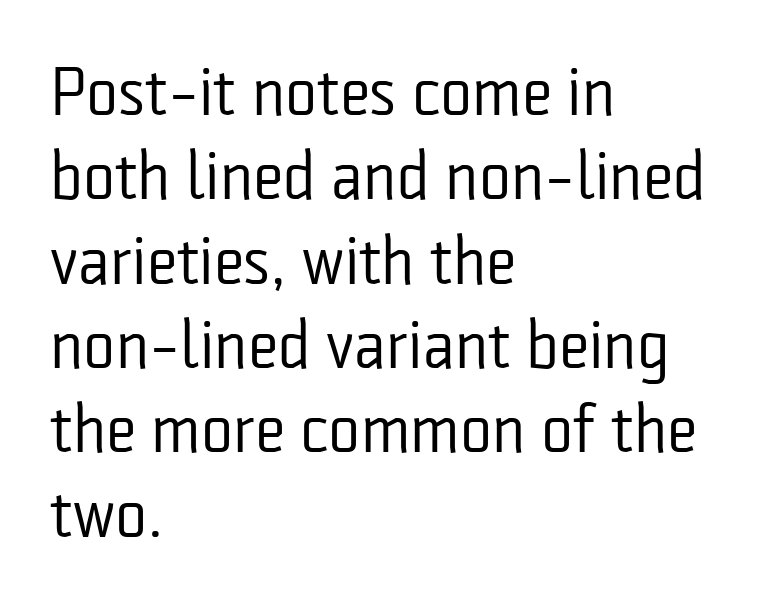
Is the block centered? No — it sits flush against the left margin. Serif or sans? Sans — the stroke terminals are bare. The passage shown is not underscored anywhere. Look at the tracking — it's just the regular setting, nothing added. The passage shown is typed in a proportional face where columns would drift.
